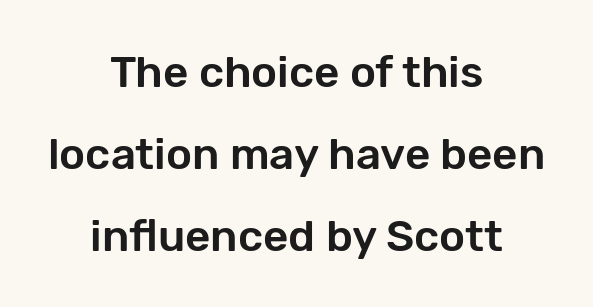
Q: Is the text italic (slanted)? A: No, it is upright.
Q: Is the typeface a serif or a sans-serif typeface? A: Sans-serif.
Q: Is the text underlined? A: No.
Q: How is the paragraph aligned? A: Centered.
Q: Is the spacing between letters normal or unusually wide? A: Normal.
Q: Width (condensed, normal, or wide)? A: Normal.
Q: Stroke contrast? A: Low.
Q: x-height? A: Medium.
Q: Monospaced? A: No.
